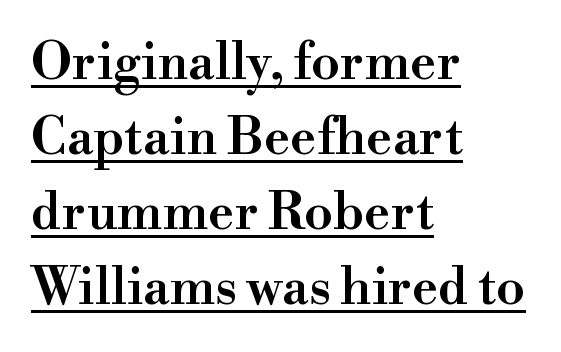
There is no visible air inserted between adjacent glyphs. Notice how a bar underscores the lettering throughout. Moderately thickened strokes mark this as semibold type. It's the straight-up-and-down kind of type. Here the designer chose a conventional face with non-uniform glyph widths.
